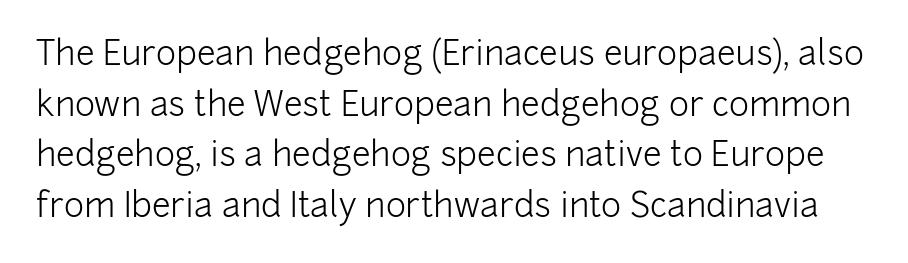
{"serif": "no", "italic": "no", "bold": "no", "weight": "light", "width": "normal", "stroke_contrast": "low", "x_height": "medium", "monospaced": "no", "underline": "no", "line_spacing": "normal", "line_spacing_ratio": 1.49, "letter_spacing": "normal", "letter_spacing_em": 0.0, "glyph_px": 34}
